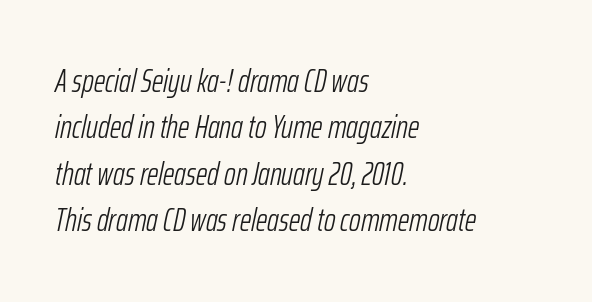
The image shows 32 px light, condensed type, italic (leaning right); set left-aligned, normal line spacing (1.45x), normal letter spacing, not underlined; low stroke contrast and a medium x-height.
